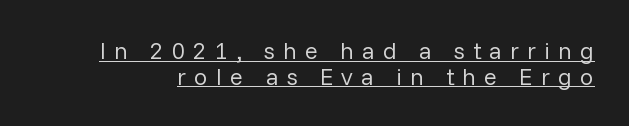
{"italic": "no", "bold": "no", "underline": "yes", "line_spacing": "tight", "line_spacing_ratio": 1.07, "letter_spacing": "wide", "letter_spacing_em": 0.34, "glyph_px": 24}
